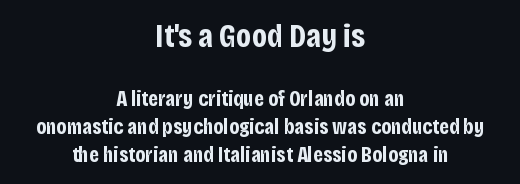
The image shows 33 px bold, condensed sans-serif type, upright; set centered, normal line spacing (1.28x), normal letter spacing, not underlined; the first (top) block is 1.5x larger; low stroke contrast and a large x-height.
